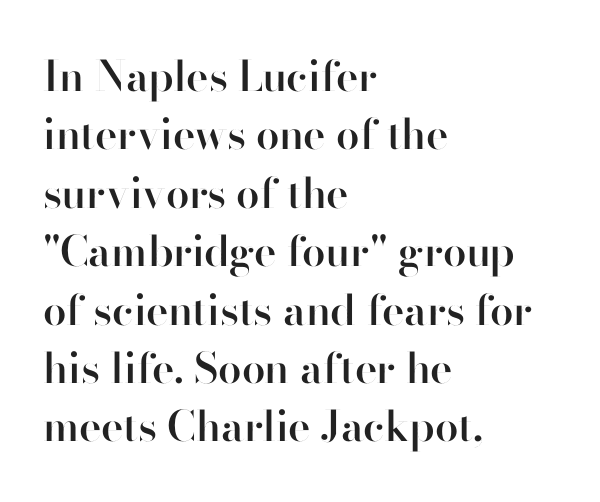
Q: Is the text bold? A: Semi-bold.
Q: Is the text italic (slanted)? A: No, it is upright.
Q: Is the typeface a serif or a sans-serif typeface? A: Sans-serif.
Q: Is the text underlined? A: No.
Q: How is the paragraph aligned? A: Left-aligned.
Q: Is the spacing between letters normal or unusually wide? A: Normal.
Q: Is the spacing between lines tight, normal or loose? A: Normal.
Q: Width (condensed, normal, or wide)? A: Normal.
Q: Stroke contrast? A: High.
Q: x-height? A: Small.
Q: Monospaced? A: No.
